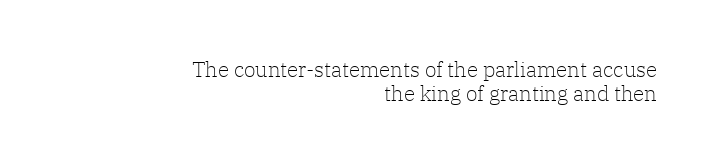
{"italic": "no", "bold": "no", "underline": "no", "align": "right", "line_spacing": "tight", "line_spacing_ratio": 1.13, "letter_spacing": "normal", "letter_spacing_em": 0.0, "glyph_px": 21}
